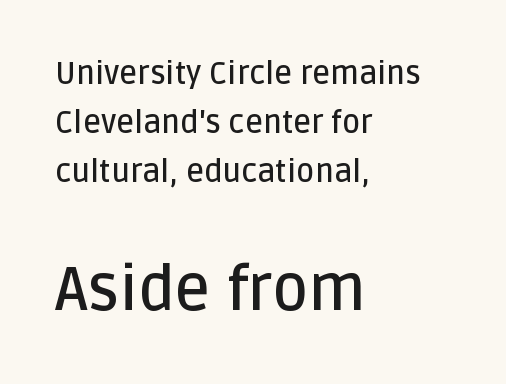
Q: Is the text bold? A: Semi-bold.
Q: Is the text italic (slanted)? A: No, it is upright.
Q: Is the typeface a serif or a sans-serif typeface? A: Sans-serif.
Q: Is the text underlined? A: No.
Q: How is the paragraph aligned? A: Left-aligned.
Q: Is the spacing between letters normal or unusually wide? A: Normal.
Q: Is the spacing between lines tight, normal or loose? A: Normal.
Q: Which block of text is set in a larger size, the first (top) or the second (bottom)? A: The second (bottom) one.
Q: Width (condensed, normal, or wide)? A: Normal.
Q: Stroke contrast? A: Low.
Q: x-height? A: Large.
Q: Monospaced? A: No.
